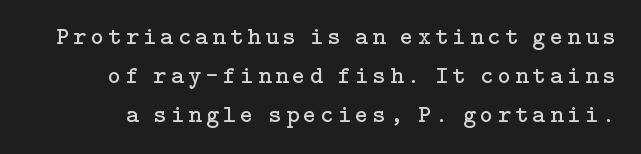
Normally led — the rows are evenly, conventionally spaced. Think standard paragraph weight, or any step lighter than that. Honestly, there is no underline to notice here at all. Do the letters lean? They stand straight.
